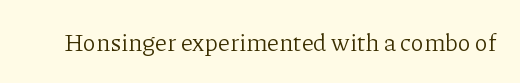
{"italic": "no", "bold": "no", "underline": "no", "letter_spacing": "normal", "letter_spacing_em": 0.0, "glyph_px": 24}
